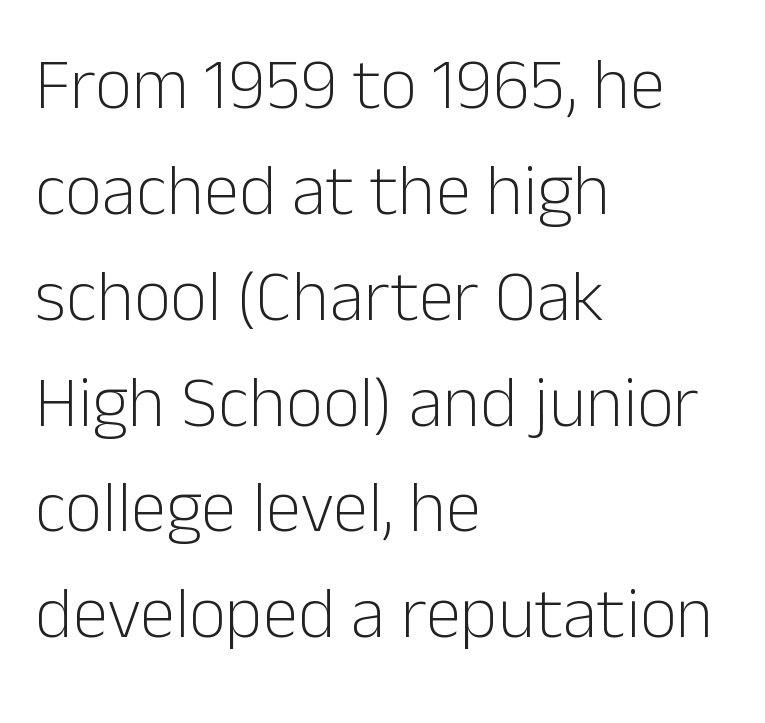
The image shows 72 px light sans-serif type, upright; set left-aligned, normal line spacing (1.47x), normal letter spacing, not underlined; low stroke contrast and a medium x-height.
